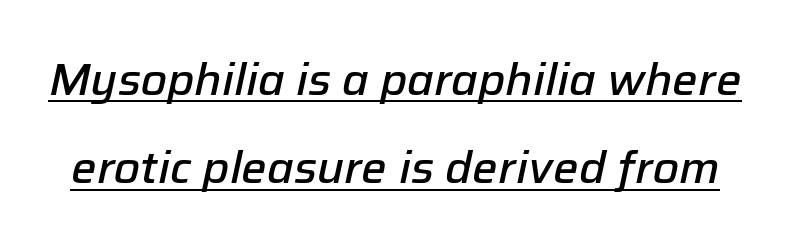
{"italic": "yes", "lean": "right", "slant_degrees": 12, "bold": "semi", "weight": "semibold", "width": "normal", "stroke_contrast": "low", "x_height": "medium", "monospaced": "no", "underline": "yes", "line_spacing": "loose", "line_spacing_ratio": 1.96, "letter_spacing": "normal", "letter_spacing_em": 0.0, "glyph_px": 45}
